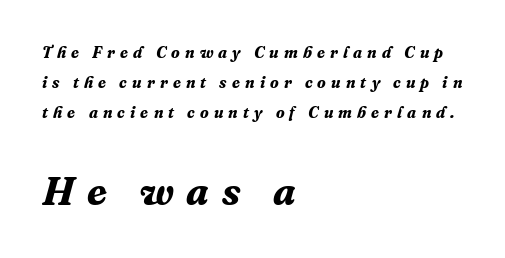
{"serif": "yes", "italic": "yes", "lean": "right", "slant_degrees": 16, "bold": "yes", "weight": "bold", "width": "normal", "stroke_contrast": "medium", "x_height": "medium", "monospaced": "no", "underline": "no", "align": "left", "line_spacing_ratio": 1.89, "letter_spacing": "wide", "letter_spacing_em": 0.32, "larger_block": "second", "size_ratio": 2.5, "glyph_px": 40}
